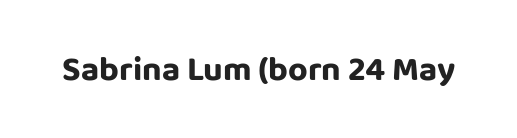
The image shows 34 px sans-serif type, upright; set normal letter spacing, not underlined; low stroke contrast and a large x-height.
